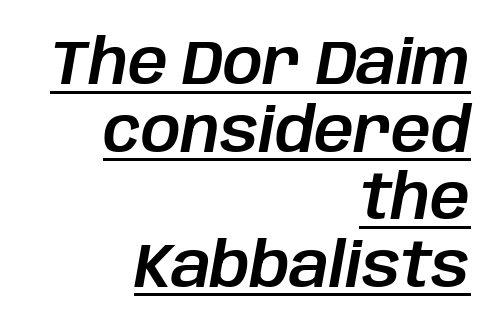
Compared with ordinary roman type, these characters are visibly tilted. Underline: present. These lines keep a tight, regular rhythm from letter to letter. A typesetter would call this proportional, since set widths differ per character. Right-aligned paragraph, ragged on the left. Honestly, the rows look squashed on top of each other.
